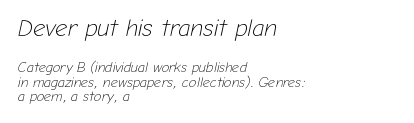
The image shows 24 px text type, italic (leaning right); set left-aligned, tight line spacing (1.01x), normal letter spacing, not underlined; the first (top) block is 1.71x larger.
